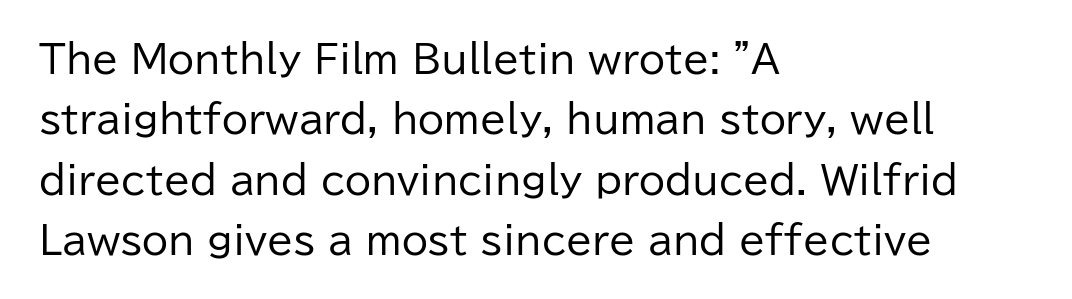
The image shows 38 px regular-weight sans-serif type, upright; set left-aligned, normal line spacing (1.59x), normal letter spacing, not underlined; low stroke contrast and a medium x-height.
